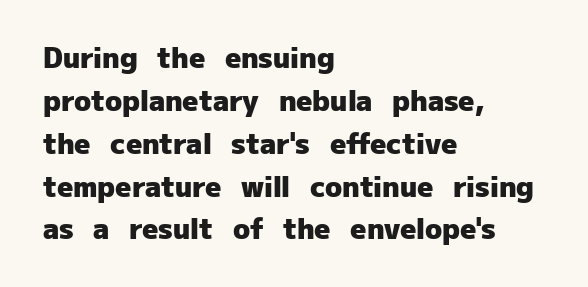
{"serif": "no", "italic": "no", "bold": "yes", "weight": "heavy", "width": "normal", "stroke_contrast": "low", "x_height": "medium", "monospaced": "no", "underline": "no", "align": "left", "line_spacing": "normal", "line_spacing_ratio": 1.53, "letter_spacing": "normal", "letter_spacing_em": 0.0, "glyph_px": 28}
